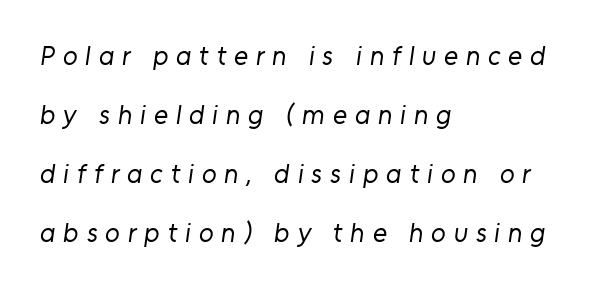
The image shows 27 px text type; set left-aligned, loose line spacing (2.18x), unusually wide letter spacing (+0.29 em), not underlined.
